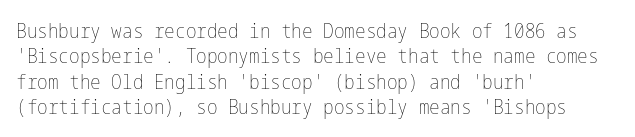
The image shows 20 px text type, upright; set left-aligned, normal line spacing (1.27x), normal letter spacing, not underlined.
